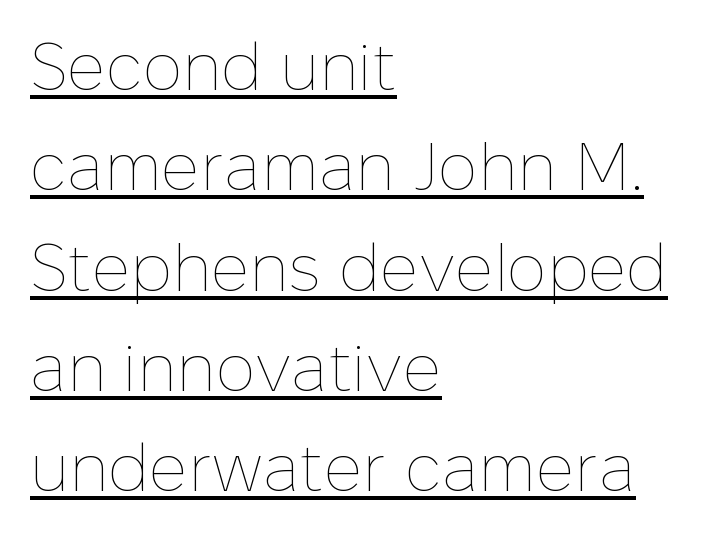
Does extra space separate the letters? No, they use regular spacing. Ink coverage per letter is moderate at most. These lines were composed using upright roman letters. Compared with a centered layout, this one pins lines to the left instead.
